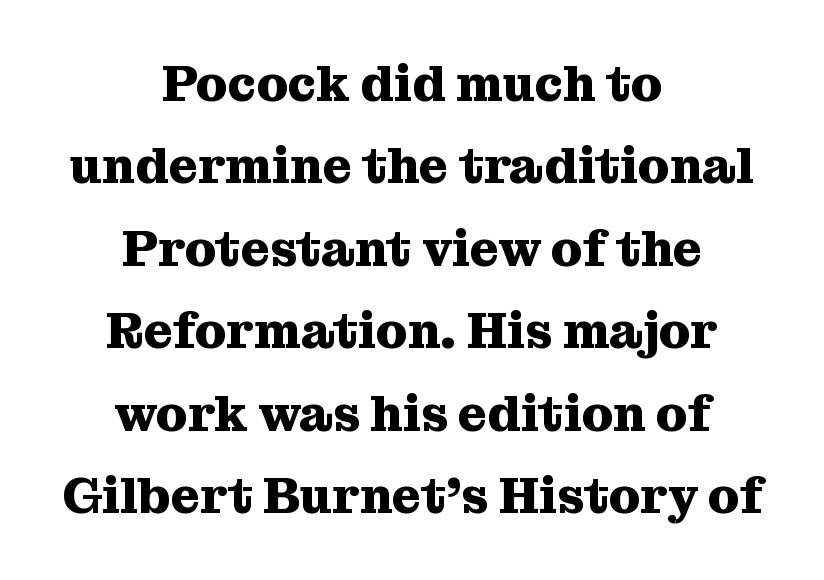
{"serif": "yes", "italic": "no", "bold": "yes", "weight": "heavy", "width": "normal", "stroke_contrast": "medium", "x_height": "medium", "monospaced": "no", "underline": "no", "align": "center", "line_spacing": "normal", "line_spacing_ratio": 1.65, "letter_spacing": "normal", "letter_spacing_em": 0.0, "glyph_px": 50}
